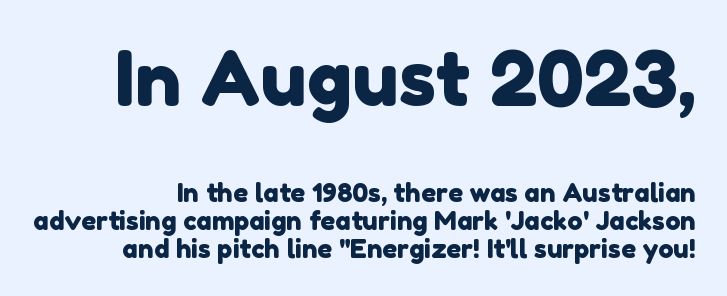
Quick note: interline space is minimal. A clean baseline with only descenders dipping below it. The type is set solid horizontally, with unmodified tracking. Nothing sits at the stroke ends, so this counts as sans-serif. Size hierarchy here favors the leading block over the trailing one.
